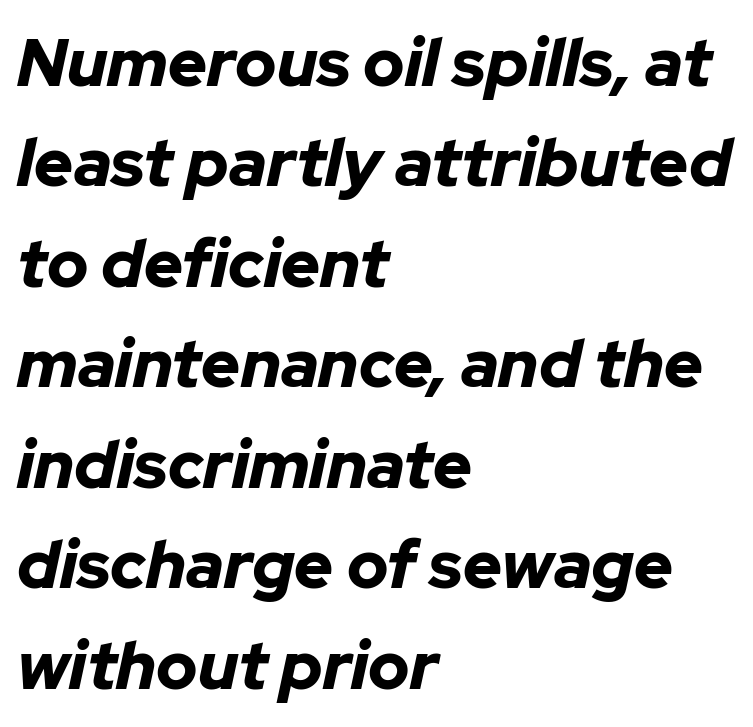
Q: Is the text bold? A: Yes.
Q: Is the text italic (slanted)? A: Yes, it leans right by about 12 degrees.
Q: Is the text underlined? A: No.
Q: How is the paragraph aligned? A: Left-aligned.
Q: Is the spacing between letters normal or unusually wide? A: Normal.
Q: Is the spacing between lines tight, normal or loose? A: Normal.
Q: Width (condensed, normal, or wide)? A: Normal.
Q: Stroke contrast? A: Low.
Q: x-height? A: Medium.
Q: Monospaced? A: No.
